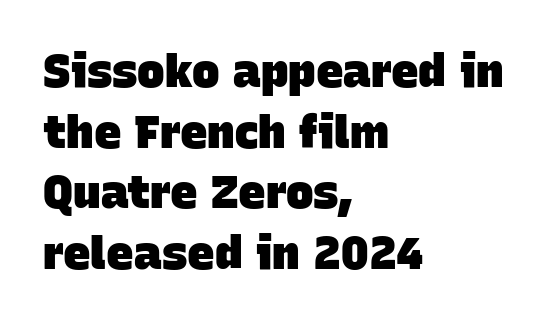
Q: Is the text bold? A: Yes.
Q: Is the typeface a serif or a sans-serif typeface? A: Sans-serif.
Q: Is the text underlined? A: No.
Q: How is the paragraph aligned? A: Left-aligned.
Q: Is the spacing between letters normal or unusually wide? A: Normal.
Q: Is the spacing between lines tight, normal or loose? A: Normal.
Q: Width (condensed, normal, or wide)? A: Normal.
Q: Stroke contrast? A: Low.
Q: x-height? A: Large.
Q: Monospaced? A: No.
